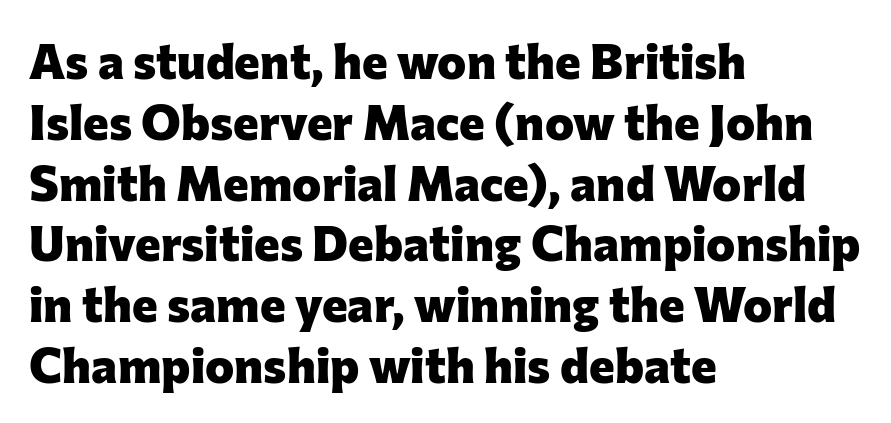
Q: Is the text bold? A: Yes.
Q: Is the text italic (slanted)? A: No, it is upright.
Q: Is the typeface a serif or a sans-serif typeface? A: Sans-serif.
Q: Is the text underlined? A: No.
Q: How is the paragraph aligned? A: Left-aligned.
Q: Is the spacing between letters normal or unusually wide? A: Normal.
Q: Width (condensed, normal, or wide)? A: Normal.
Q: Stroke contrast? A: Low.
Q: x-height? A: Medium.
Q: Monospaced? A: No.
